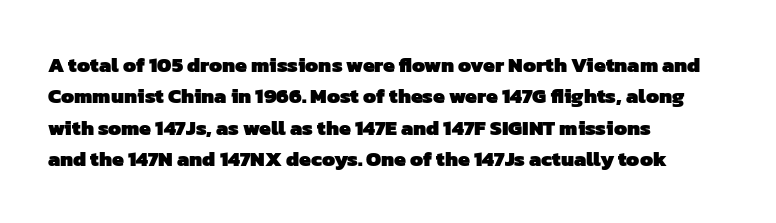
Q: Is the text bold? A: Yes.
Q: Is the text underlined? A: No.
Q: How is the paragraph aligned? A: Left-aligned.
Q: Is the spacing between letters normal or unusually wide? A: Normal.
Q: Is the spacing between lines tight, normal or loose? A: Normal.
